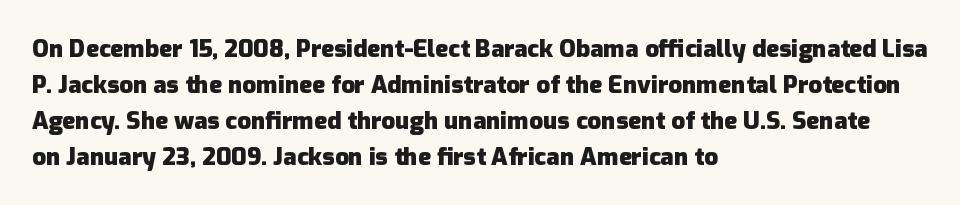
Q: Is the text bold? A: Yes.
Q: Is the text italic (slanted)? A: No, it is upright.
Q: Is the text underlined? A: No.
Q: How is the paragraph aligned? A: Left-aligned.
Q: Is the spacing between letters normal or unusually wide? A: Normal.
Q: Is the spacing between lines tight, normal or loose? A: Normal.
